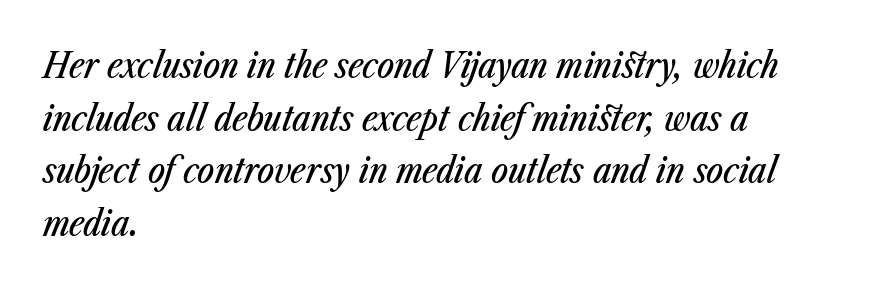
The image shows 36 px condensed type, italic (leaning right); set left-aligned, normal line spacing (1.46x), normal letter spacing, not underlined; low stroke contrast and a medium x-height.
